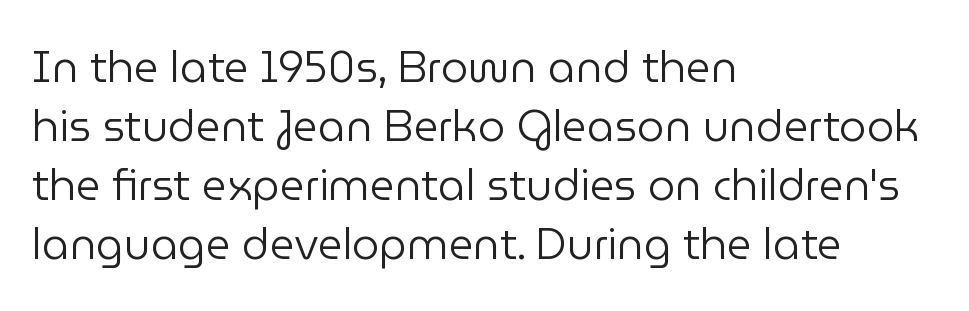
{"serif": "no", "italic": "no", "bold": "no", "weight": "regular", "width": "normal", "stroke_contrast": "low", "x_height": "medium", "monospaced": "no", "underline": "no", "align": "left", "line_spacing": "normal", "line_spacing_ratio": 1.37, "letter_spacing": "normal", "letter_spacing_em": 0.0, "glyph_px": 43}
